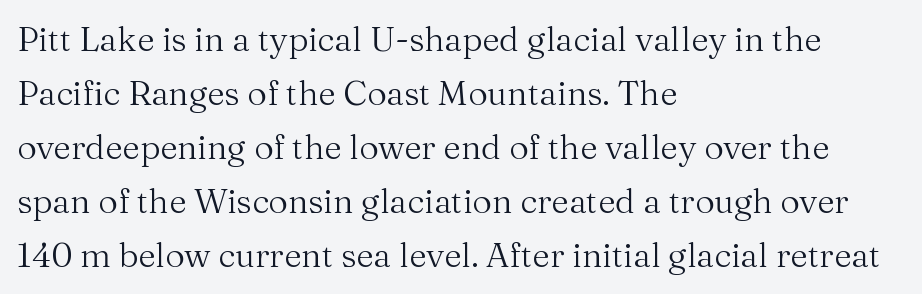
The image shows 34 px regular-weight serif type, upright; set left-aligned, normal line spacing (1.59x), normal letter spacing, not underlined; medium stroke contrast and a medium x-height.
